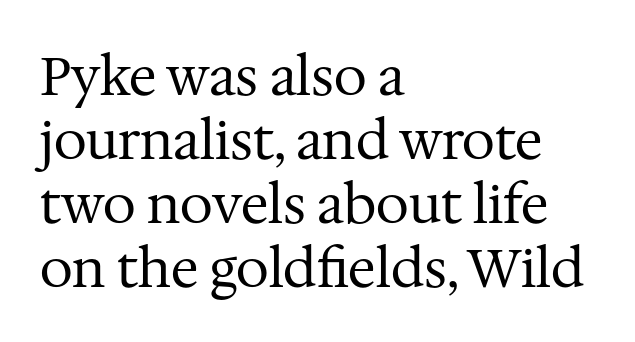
{"serif": "yes", "italic": "no", "bold": "no", "weight": "regular", "width": "normal", "stroke_contrast": "medium", "x_height": "medium", "monospaced": "no", "underline": "no", "align": "left", "line_spacing_ratio": 1.21, "letter_spacing": "normal", "letter_spacing_em": 0.0, "glyph_px": 53}
